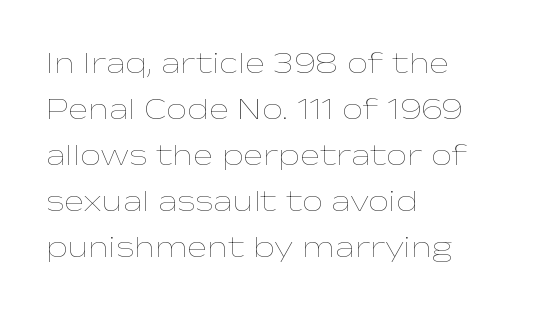
{"italic": "no", "bold": "no", "weight": "thin", "width": "wide", "stroke_contrast": "low", "x_height": "medium", "monospaced": "no", "underline": "no", "align": "left", "line_spacing": "normal", "line_spacing_ratio": 1.53, "letter_spacing": "normal", "letter_spacing_em": 0.0, "glyph_px": 30}
